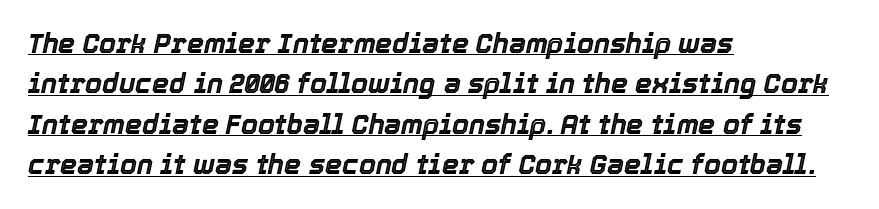
The image shows 27 px text type, italic (leaning right); set left-aligned, normal line spacing (1.5x), normal letter spacing, underlined.
